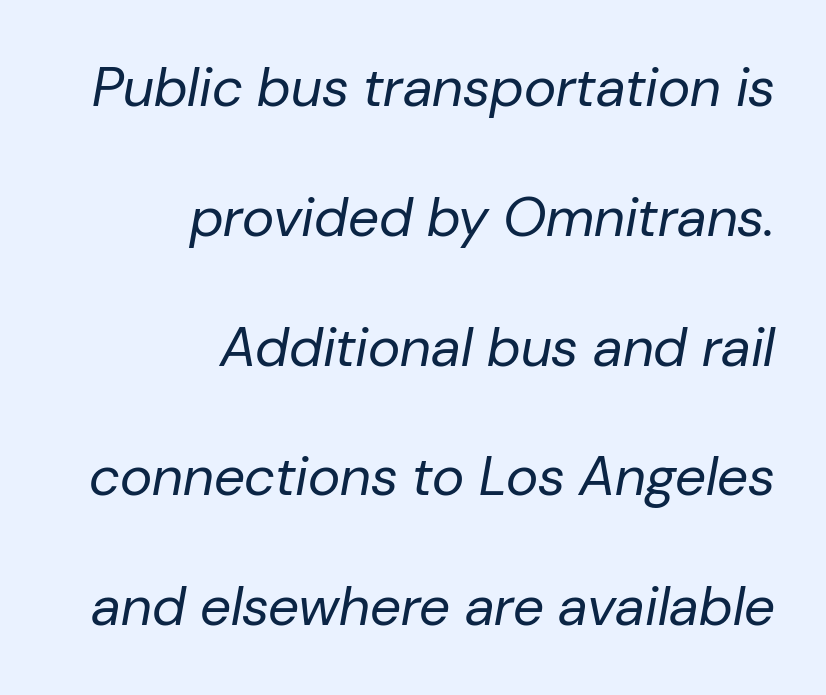
Short and long lines alike share a common ending point at right. What stands out about the letter spacing? Nothing — it is the standard amount. The letters advance in unequal steps, a hallmark of proportional type. The leading is generous, giving the passage an open texture. The strokes carry an ordinary text weight at most.
